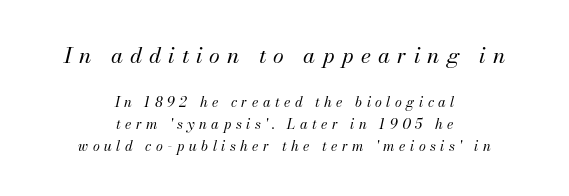
The image shows 22 px text type, italic (leaning right); set centered, normal line spacing (1.59x), unusually wide letter spacing (+0.32 em), not underlined; the first (top) block is 1.57x larger.
